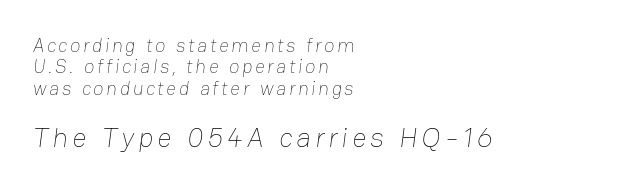
The image shows 28 px thin type; set left-aligned, tight line spacing (1.12x), not underlined; the second (bottom) block is 1.47x larger; low stroke contrast and a medium x-height.
